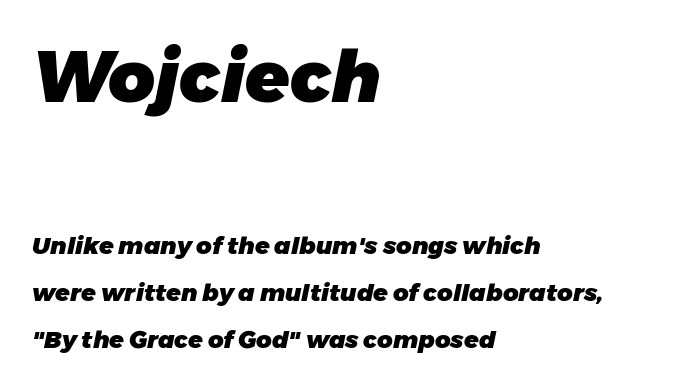
If you measured baseline to baseline, you'd find a long distance. What stands out about the letter spacing? Nothing — it is the standard amount. Note the varied advance widths — an 'i' is clearly narrower than an 'm'. Chunky letters — that's bold for sure. The first block has been scaled up relative to the second. Only glyphs here, with clear space below each row.
